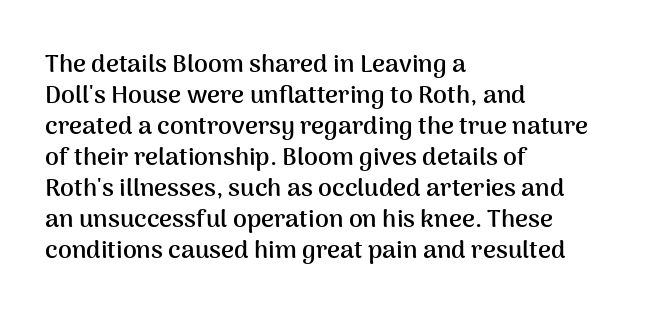
You'd pick this weight for a headline — it's a proper bold. Upright lettering throughout. Nothing unusual about the tracking: characters are spaced as the font intends. Check the space under the baseline: it is left empty.
